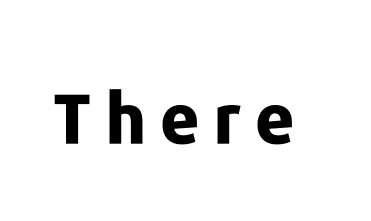
You can tell from the bare stems that sans-serif type was used. What stands out about the letter spacing? Its width — letters are far apart. Ordinary non-slanted type is in use. The rendering uses natural spacing where letterforms have individual widths. A dark, heavy texture on the line: the type is bold. The specimen omits any rule beneath the text block's lines.
